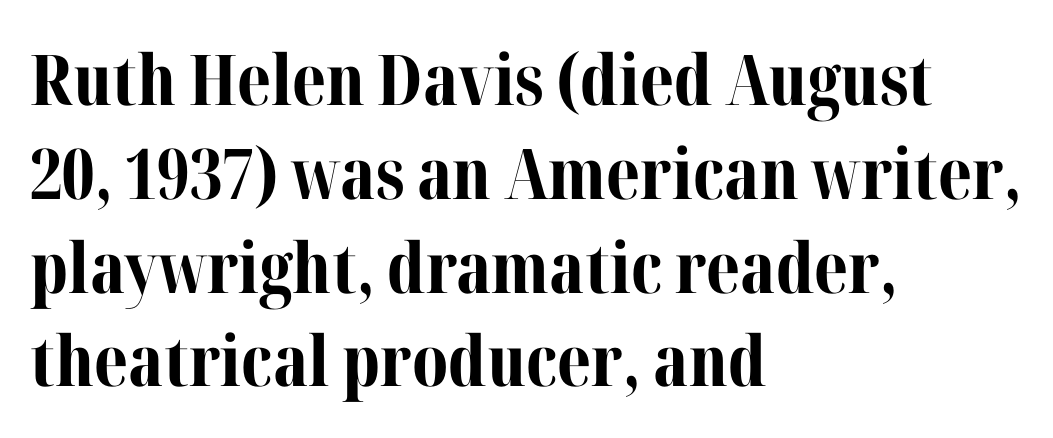
The image shows 70 px bold serif type, upright; set left-aligned, normal line spacing (1.34x), normal letter spacing, not underlined; medium stroke contrast and a medium x-height.
